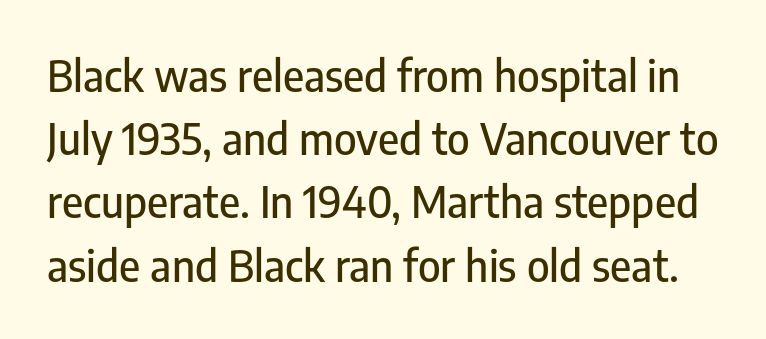
The axis of the letterforms is exactly vertical. Underline: absent. Look at the bottom of the vertical strokes: they stop flat, with no serifs. Default kerning and tracking; the words read as compact shapes. The rendering uses natural spacing where letterforms have individual widths. Successive baselines arrive at the customary interval.
